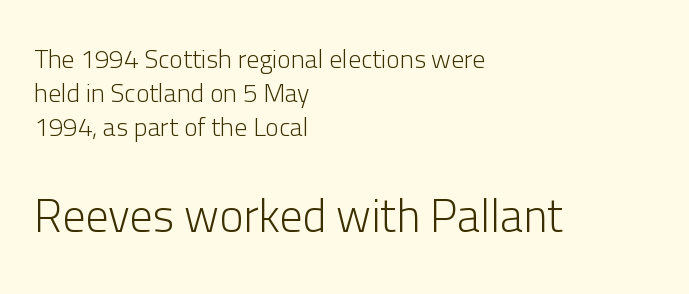
{"serif": "no", "italic": "no", "bold": "no", "weight": "light", "width": "normal", "stroke_contrast": "low", "x_height": "medium", "monospaced": "no", "underline": "no", "align": "left", "line_spacing": "normal", "line_spacing_ratio": 1.3, "letter_spacing": "normal", "letter_spacing_em": 0.0, "larger_block": "second", "size_ratio": 1.77, "glyph_px": 46}
